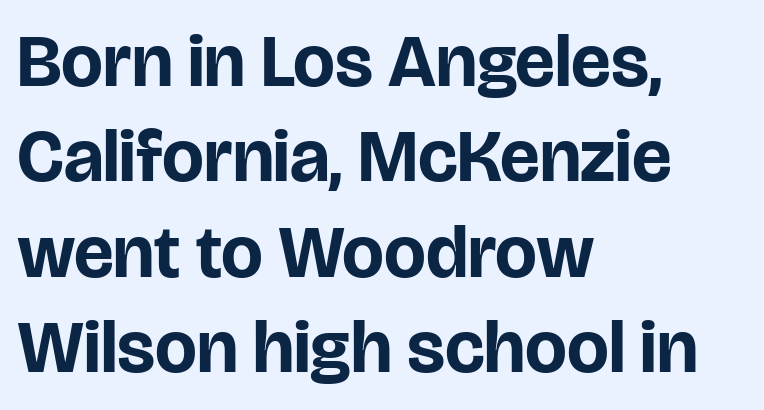
{"serif": "no", "italic": "no", "bold": "yes", "weight": "bold", "width": "normal", "stroke_contrast": "low", "x_height": "large", "monospaced": "no", "underline": "no", "align": "left", "line_spacing": "normal", "line_spacing_ratio": 1.29, "letter_spacing": "normal", "letter_spacing_em": 0.0, "glyph_px": 74}
